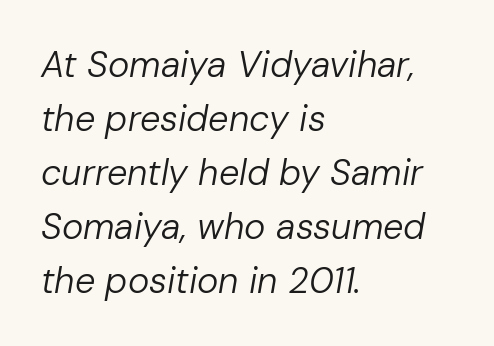
{"italic": "yes", "lean": "right", "slant_degrees": 10, "bold": "no", "weight": "regular", "width": "normal", "stroke_contrast": "low", "x_height": "medium", "monospaced": "no", "underline": "no", "align": "left", "line_spacing": "normal", "line_spacing_ratio": 1.5, "letter_spacing": "normal", "letter_spacing_em": 0.0, "glyph_px": 36}
